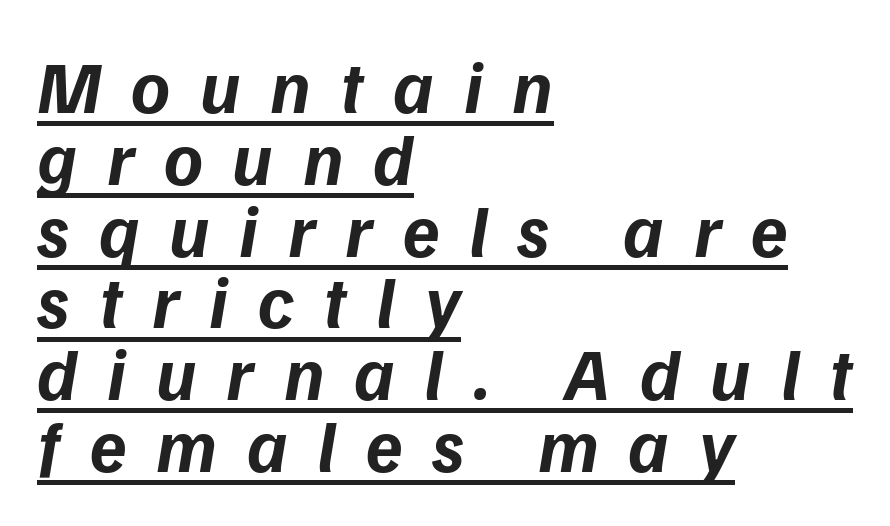
The image shows 74 px bold type, italic (leaning right); set left-aligned, tight line spacing (0.97x), unusually wide letter spacing (+0.4 em), underlined; low stroke contrast and a medium x-height.
